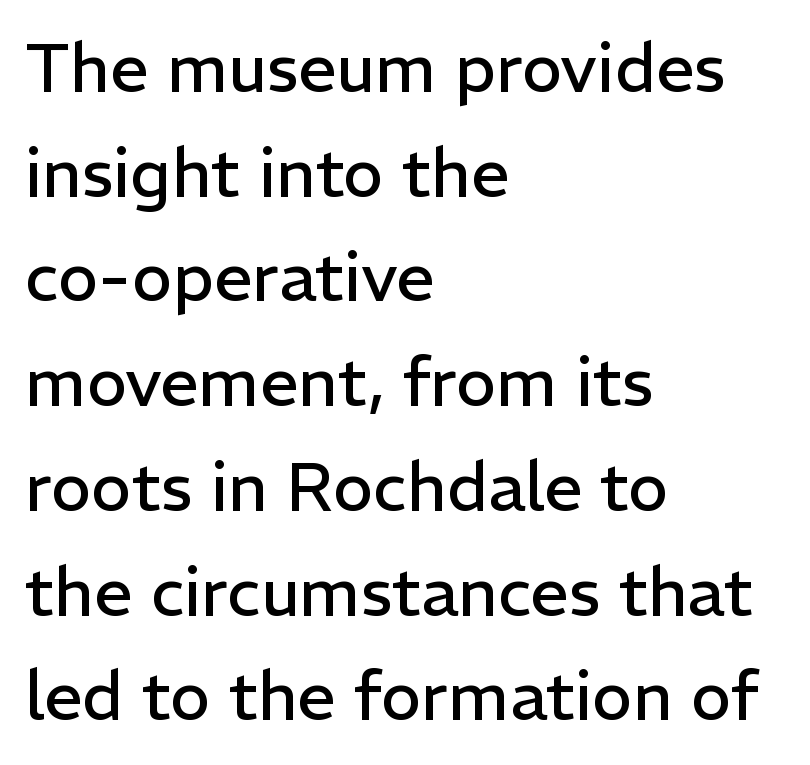
{"serif": "no", "italic": "no", "bold": "no", "weight": "regular", "width": "normal", "stroke_contrast": "low", "x_height": "medium", "monospaced": "no", "underline": "no", "align": "left", "line_spacing": "normal", "line_spacing_ratio": 1.54, "letter_spacing": "normal", "letter_spacing_em": 0.0, "glyph_px": 68}
